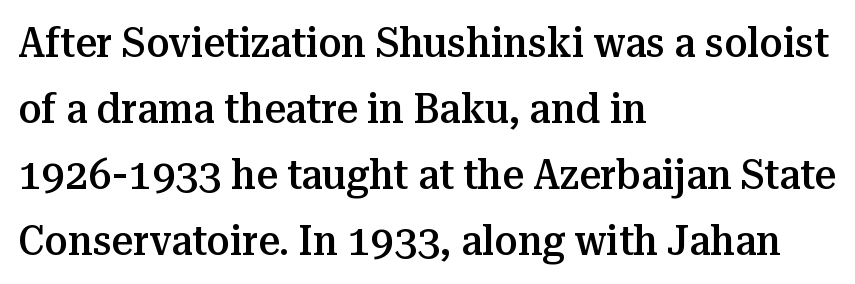
The image shows 42 px semibold serif type, upright; set left-aligned, normal line spacing (1.57x), normal letter spacing, not underlined; medium stroke contrast and a medium x-height.
